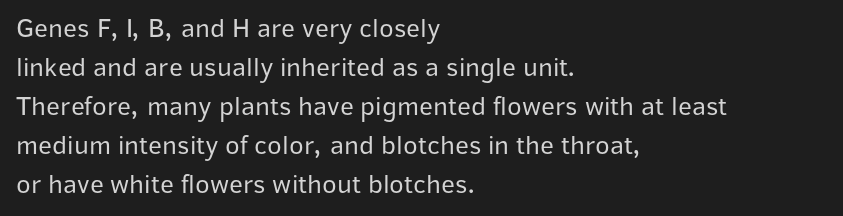
{"italic": "no", "bold": "no", "underline": "no", "align": "left", "line_spacing": "normal", "line_spacing_ratio": 1.44, "letter_spacing": "normal", "letter_spacing_em": 0.0, "glyph_px": 27}
